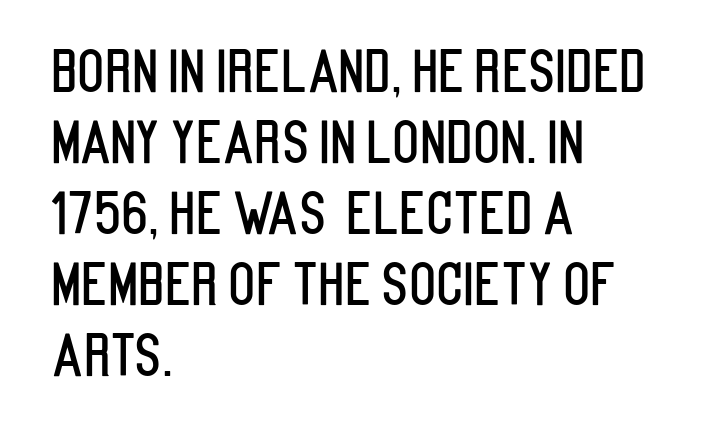
Stroke terminals: plain, sans-serif. Teacher's note: observe the even left margin — that is flush-left alignment. The type is set solid horizontally, with unmodified tracking. Posture: straight, roman, zero tilt. Each letter keeps its own natural width here, so spacing adapts to shape.
